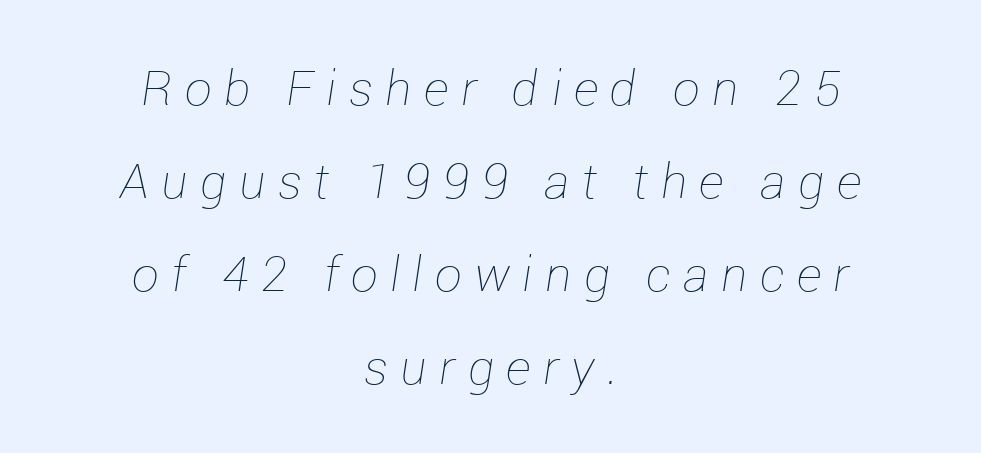
Q: Is the text bold? A: No.
Q: Is the text italic (slanted)? A: Yes, it leans right by about 12 degrees.
Q: Is the text underlined? A: No.
Q: How is the paragraph aligned? A: Centered.
Q: Is the spacing between letters normal or unusually wide? A: Unusually wide.
Q: Is the spacing between lines tight, normal or loose? A: Loose.
Q: Width (condensed, normal, or wide)? A: Normal.
Q: Stroke contrast? A: Low.
Q: x-height? A: Medium.
Q: Monospaced? A: No.
